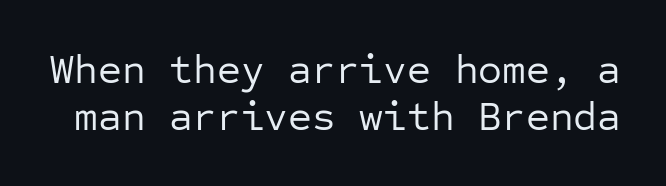
Q: Is the text bold? A: No.
Q: Is the text italic (slanted)? A: No, it is upright.
Q: Is the typeface a serif or a sans-serif typeface? A: Sans-serif.
Q: Is the text underlined? A: No.
Q: Is the spacing between letters normal or unusually wide? A: Normal.
Q: Is the spacing between lines tight, normal or loose? A: Tight.
Q: Width (condensed, normal, or wide)? A: Normal.
Q: Stroke contrast? A: Low.
Q: x-height? A: Medium.
Q: Monospaced? A: Yes.
